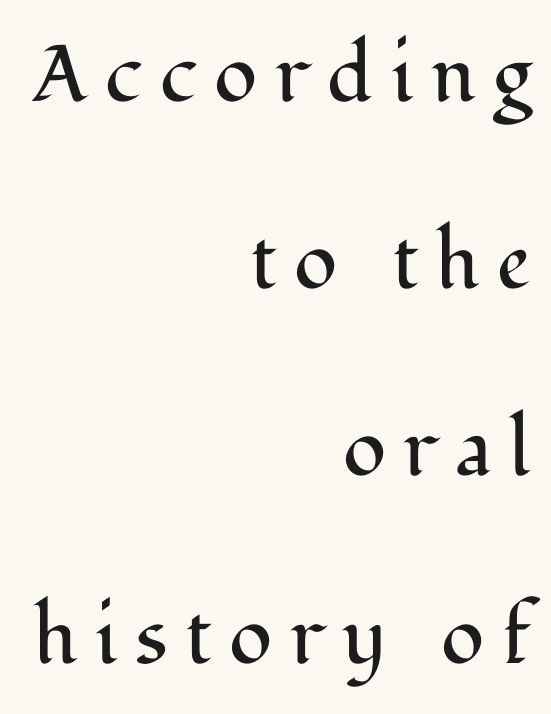
The image shows 80 px regular-weight serif type, upright; set right-aligned, loose line spacing (2.34x), unusually wide letter spacing (+0.22 em), not underlined; medium stroke contrast and a medium x-height.
